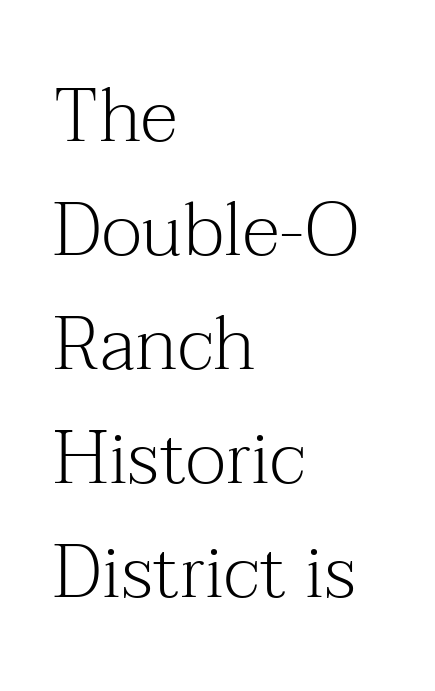
Q: Is the text bold? A: No.
Q: Is the text italic (slanted)? A: No, it is upright.
Q: Is the typeface a serif or a sans-serif typeface? A: Serif.
Q: Is the text underlined? A: No.
Q: How is the paragraph aligned? A: Left-aligned.
Q: Is the spacing between letters normal or unusually wide? A: Normal.
Q: Is the spacing between lines tight, normal or loose? A: Normal.
Q: Width (condensed, normal, or wide)? A: Normal.
Q: Stroke contrast? A: Medium.
Q: x-height? A: Medium.
Q: Monospaced? A: No.
